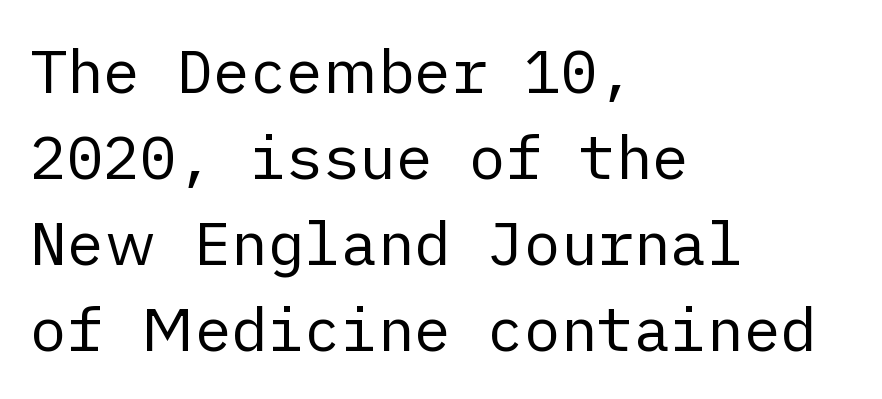
The face used here is rendered with its standard letterfit. Teacher's note: observe the even left margin — that is flush-left alignment. The letterforms sit at book weight or below. Type style note: lacks serifs. Notice how descenders clear the ascenders below comfortably — that's standard leading. Descenders are the only things crossing below the line.
